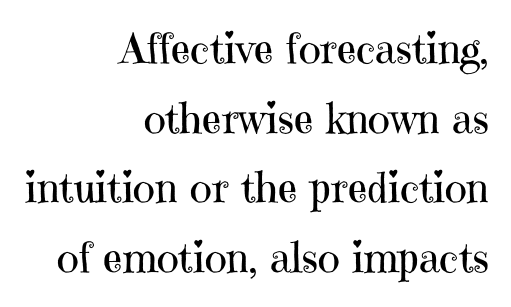
The designer left line spacing at the default. Descender tails drop into unmarked territory. Examine the stroke ends and you'll spot serifs. Nothing heavy about these letters — not bold at all. Inter-character spacing is left at the font's built-in metrics. The paragraph has a hard right edge and a soft left edge.
